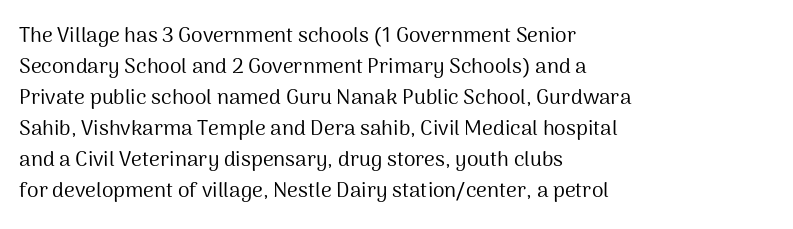
Q: Is the text bold? A: No.
Q: Is the text italic (slanted)? A: No, it is upright.
Q: Is the text underlined? A: No.
Q: How is the paragraph aligned? A: Left-aligned.
Q: Is the spacing between letters normal or unusually wide? A: Normal.
Q: Is the spacing between lines tight, normal or loose? A: Normal.
